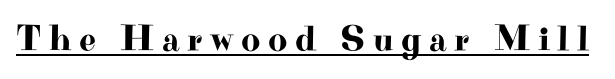
The image shows 37 px wide serif type, upright; set unusually wide letter spacing (+0.2 em), underlined; high stroke contrast and a small x-height.
